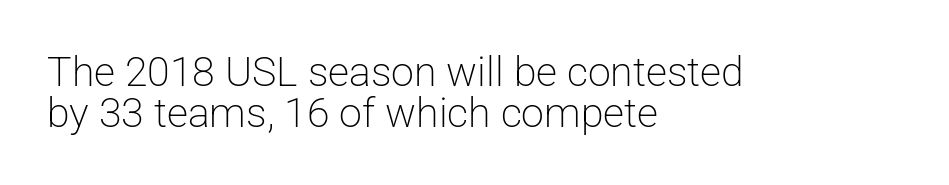
{"serif": "no", "italic": "no", "bold": "no", "weight": "light", "width": "normal", "stroke_contrast": "low", "x_height": "medium", "monospaced": "no", "underline": "no", "align": "left", "line_spacing": "tight", "line_spacing_ratio": 0.99, "letter_spacing": "normal", "letter_spacing_em": 0.0, "glyph_px": 41}
